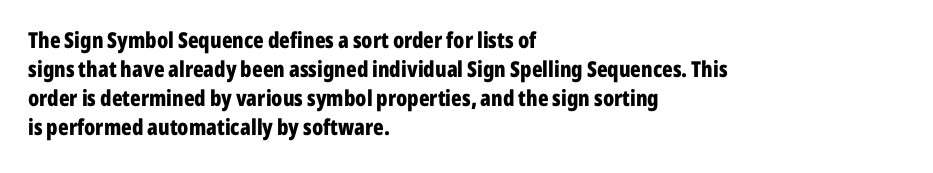
I'd describe the lettering as bold — thick and assertive. Line starts are locked; line ends wander. Nope, not italic — everything's standing straight. Only glyphs here, with clear space below each row.
